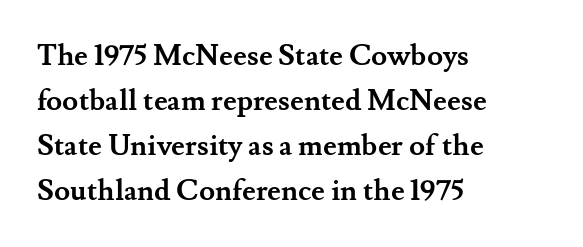
Q: Is the text bold? A: Yes.
Q: Is the text italic (slanted)? A: No, it is upright.
Q: Is the typeface a serif or a sans-serif typeface? A: Serif.
Q: Is the text underlined? A: No.
Q: How is the paragraph aligned? A: Left-aligned.
Q: Is the spacing between letters normal or unusually wide? A: Normal.
Q: Is the spacing between lines tight, normal or loose? A: Normal.
Q: Width (condensed, normal, or wide)? A: Normal.
Q: Stroke contrast? A: Medium.
Q: x-height? A: Small.
Q: Monospaced? A: No.
